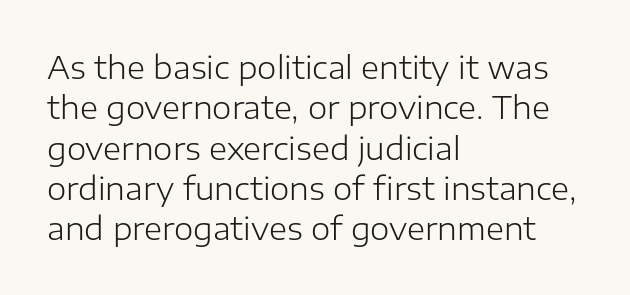
Q: Is the text bold? A: No.
Q: Is the text italic (slanted)? A: No, it is upright.
Q: Is the typeface a serif or a sans-serif typeface? A: Sans-serif.
Q: Is the text underlined? A: No.
Q: How is the paragraph aligned? A: Left-aligned.
Q: Is the spacing between letters normal or unusually wide? A: Normal.
Q: Is the spacing between lines tight, normal or loose? A: Normal.
Q: Width (condensed, normal, or wide)? A: Normal.
Q: Stroke contrast? A: Low.
Q: x-height? A: Medium.
Q: Monospaced? A: No.
